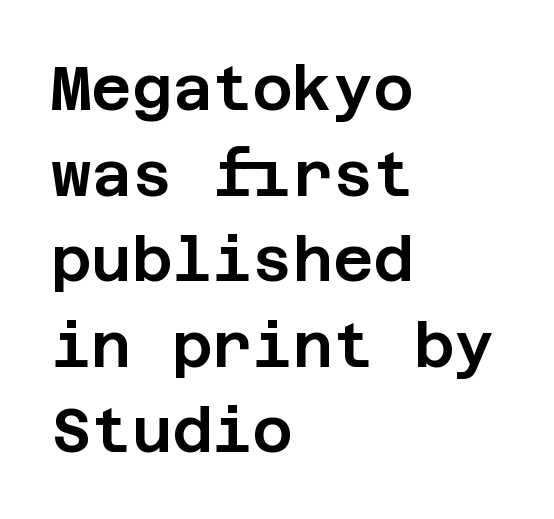
{"serif": "no", "italic": "no", "width": "normal", "stroke_contrast": "low", "x_height": "large", "underline": "no", "align": "left", "line_spacing": "normal", "line_spacing_ratio": 1.38, "letter_spacing": "normal", "letter_spacing_em": 0.0, "glyph_px": 62}
